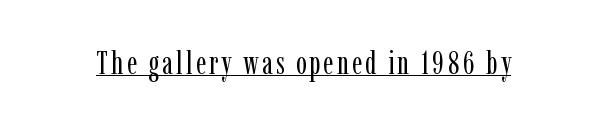
The image shows 32 px regular-weight, condensed serif type, upright; set underlined; low stroke contrast and a medium x-height.
